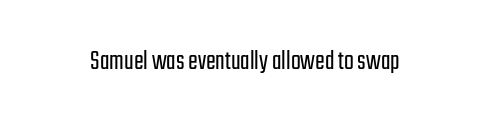
{"serif": "no", "italic": "no", "bold": "no", "weight": "light", "width": "condensed", "stroke_contrast": "low", "x_height": "medium", "monospaced": "no", "underline": "no", "letter_spacing": "normal", "letter_spacing_em": 0.0, "glyph_px": 29}
